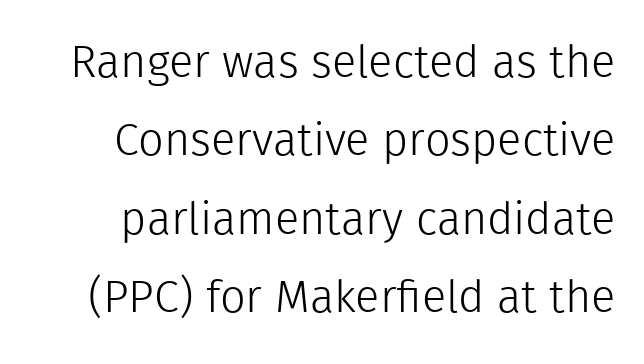
Plain, unruled lines of type. Here the designer chose a conventional face with non-uniform glyph widths. The letters carry no serifs — their stems end cleanly without finishing strokes. Think standard paragraph weight, or any step lighter than that. The rendering keeps characters at their native spacing.
